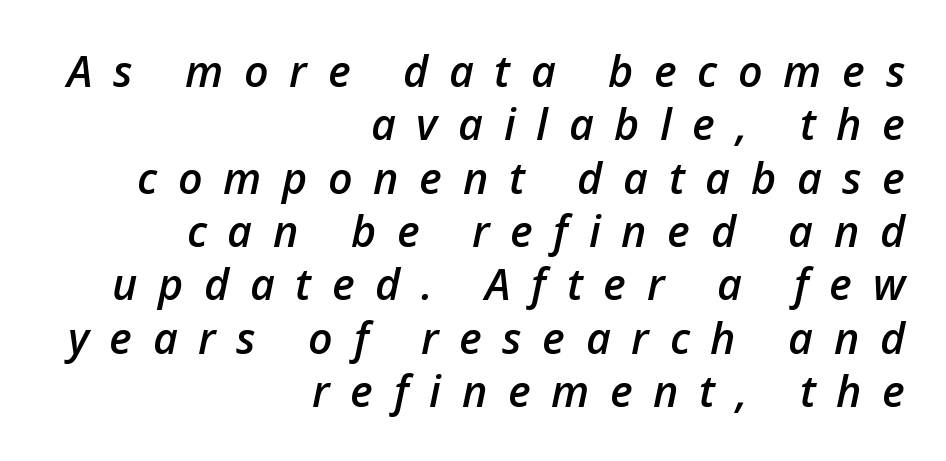
Q: Is the text bold? A: Semi-bold.
Q: Is the text italic (slanted)? A: Yes, it leans right by about 12 degrees.
Q: Is the text underlined? A: No.
Q: How is the paragraph aligned? A: Right-aligned.
Q: Is the spacing between letters normal or unusually wide? A: Unusually wide.
Q: Width (condensed, normal, or wide)? A: Normal.
Q: Stroke contrast? A: Low.
Q: x-height? A: Medium.
Q: Monospaced? A: No.
